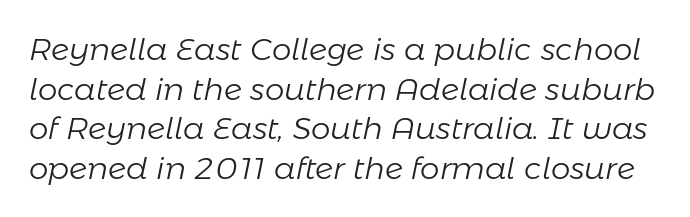
Q: Is the text bold? A: No.
Q: Is the text italic (slanted)? A: Yes, it leans right by about 11 degrees.
Q: Is the text underlined? A: No.
Q: Is the spacing between letters normal or unusually wide? A: Normal.
Q: Is the spacing between lines tight, normal or loose? A: Normal.
Q: Width (condensed, normal, or wide)? A: Normal.
Q: Stroke contrast? A: Low.
Q: x-height? A: Medium.
Q: Monospaced? A: No.
